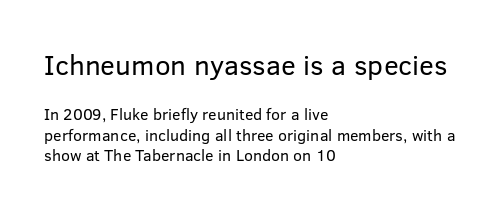
Quick note: not italic, upright. Leading: standard. Notice how the passage keeps a crisp vertical edge on the left only. Note the varied advance widths — an 'i' is clearly narrower than an 'm'. Two sizes are in play, and the larger belongs to the first block.
